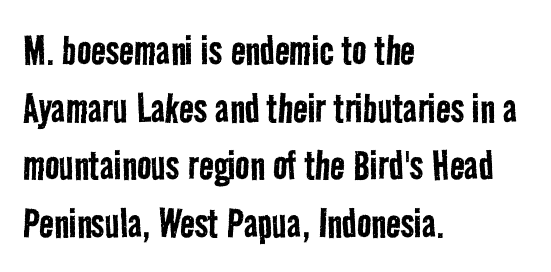
Q: Is the text bold? A: No.
Q: Is the typeface a serif or a sans-serif typeface? A: Sans-serif.
Q: Is the text underlined? A: No.
Q: How is the paragraph aligned? A: Left-aligned.
Q: Is the spacing between letters normal or unusually wide? A: Normal.
Q: Width (condensed, normal, or wide)? A: Condensed.
Q: Stroke contrast? A: Low.
Q: x-height? A: Medium.
Q: Monospaced? A: No.
